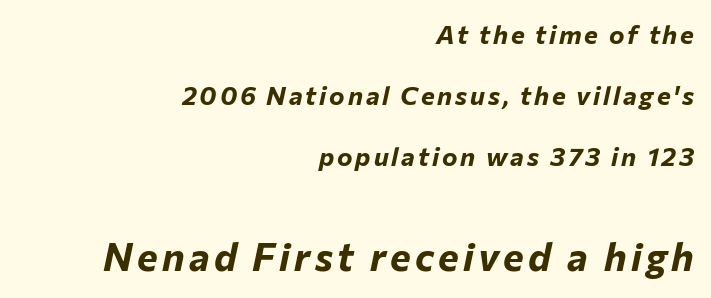
Q: Is the text bold? A: Yes.
Q: Is the text italic (slanted)? A: Yes, it leans right by about 12 degrees.
Q: Is the text underlined? A: No.
Q: How is the paragraph aligned? A: Right-aligned.
Q: Is the spacing between lines tight, normal or loose? A: Loose.
Q: Which block of text is set in a larger size, the first (top) or the second (bottom)? A: The second (bottom) one.
Q: Width (condensed, normal, or wide)? A: Normal.
Q: Stroke contrast? A: Low.
Q: x-height? A: Medium.
Q: Monospaced? A: No.
